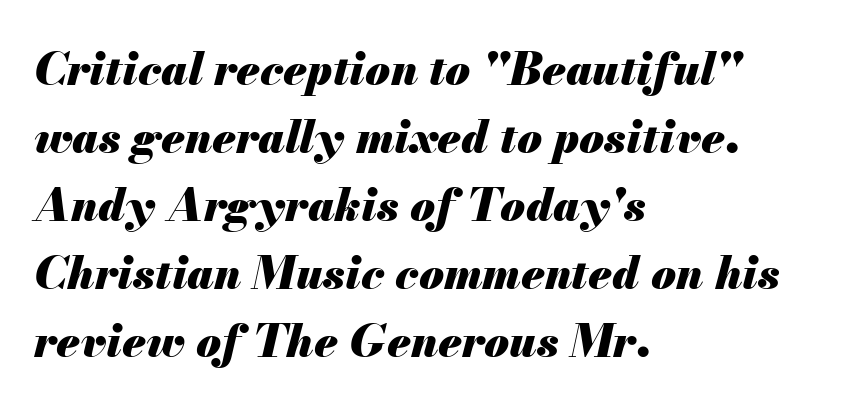
Q: Is the text bold? A: Yes.
Q: Is the text italic (slanted)? A: Yes, it leans right by about 13 degrees.
Q: Is the text underlined? A: No.
Q: How is the paragraph aligned? A: Left-aligned.
Q: Is the spacing between letters normal or unusually wide? A: Normal.
Q: Is the spacing between lines tight, normal or loose? A: Normal.
Q: Width (condensed, normal, or wide)? A: Normal.
Q: Stroke contrast? A: Medium.
Q: x-height? A: Small.
Q: Monospaced? A: No.
